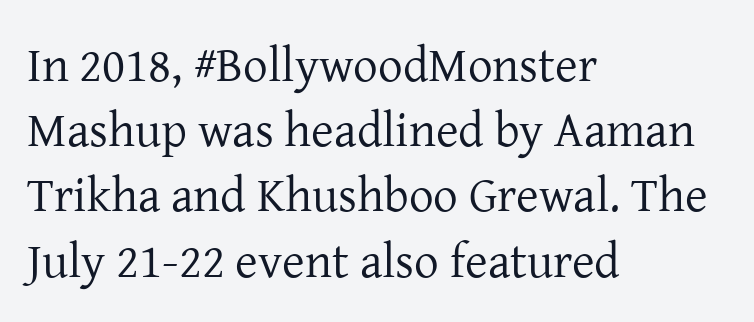
Q: Is the text bold? A: No.
Q: Is the text italic (slanted)? A: No, it is upright.
Q: Is the typeface a serif or a sans-serif typeface? A: Serif.
Q: Is the text underlined? A: No.
Q: How is the paragraph aligned? A: Left-aligned.
Q: Is the spacing between letters normal or unusually wide? A: Normal.
Q: Is the spacing between lines tight, normal or loose? A: Normal.
Q: Width (condensed, normal, or wide)? A: Normal.
Q: Stroke contrast? A: Low.
Q: x-height? A: Medium.
Q: Monospaced? A: No.
